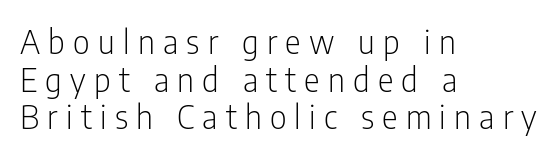
The image shows 33 px light, condensed sans-serif type, upright; set left-aligned, tight line spacing (1.14x), unusually wide letter spacing (+0.25 em), not underlined; low stroke contrast and a medium x-height.
